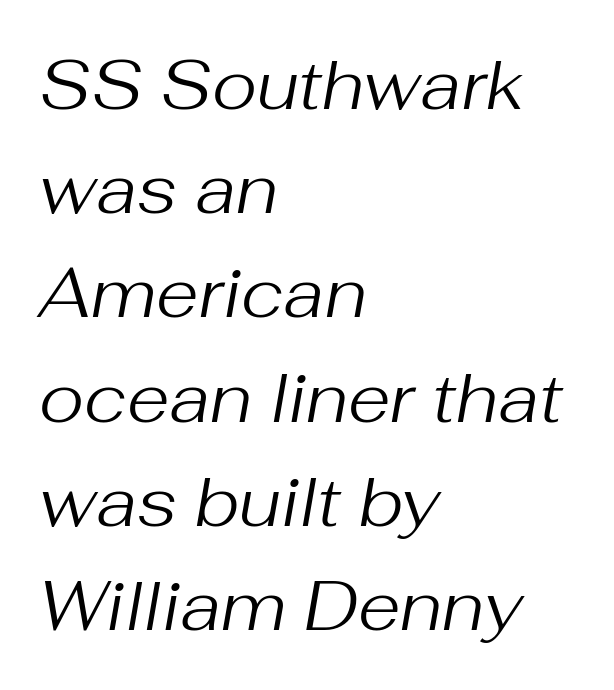
Q: Is the text bold? A: No.
Q: Is the text italic (slanted)? A: Yes, it leans right by about 10 degrees.
Q: Is the text underlined? A: No.
Q: How is the paragraph aligned? A: Left-aligned.
Q: Is the spacing between letters normal or unusually wide? A: Normal.
Q: Is the spacing between lines tight, normal or loose? A: Normal.
Q: Width (condensed, normal, or wide)? A: Normal.
Q: Stroke contrast? A: Medium.
Q: x-height? A: Medium.
Q: Monospaced? A: No.
